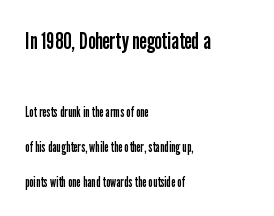
{"italic": "no", "bold": "no", "underline": "no", "align": "left", "line_spacing": "loose", "line_spacing_ratio": 2.47, "letter_spacing": "normal", "letter_spacing_em": 0.0, "larger_block": "first", "size_ratio": 1.71, "glyph_px": 24}
